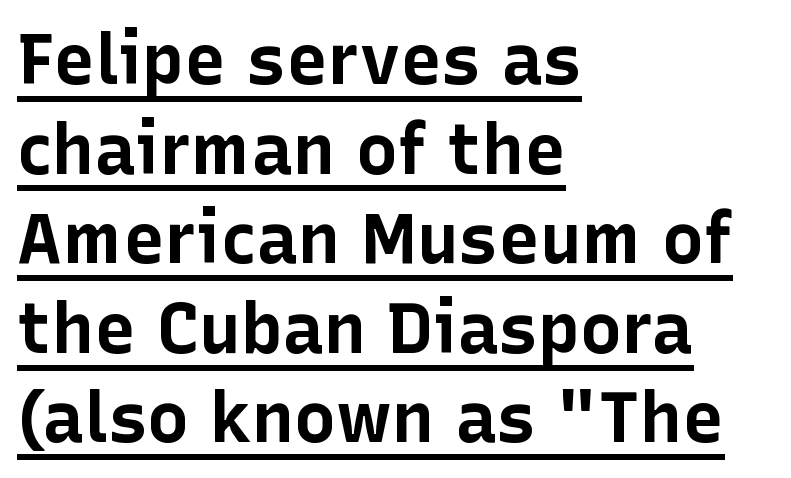
The image shows 70 px bold sans-serif type, upright; set left-aligned, normal line spacing (1.28x), normal letter spacing, underlined; low stroke contrast and a medium x-height.
